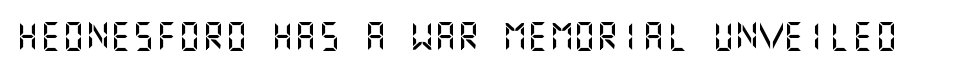
The image shows 29 px sans-serif type, upright; set normal letter spacing, not underlined; medium stroke contrast and a large x-height.
